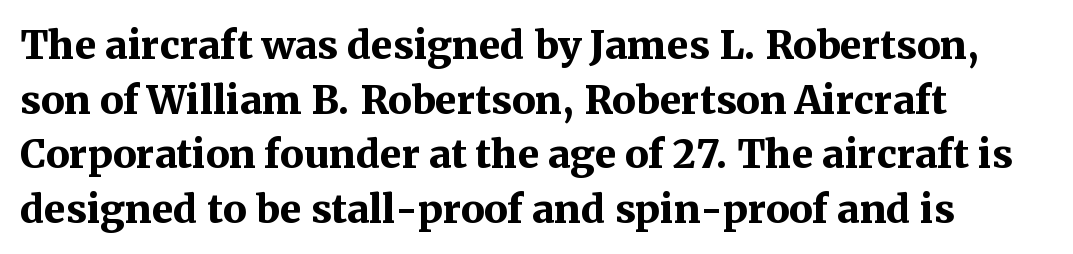
The image shows 39 px bold serif type, upright; set left-aligned, normal line spacing (1.4x), normal letter spacing, not underlined; medium stroke contrast and a medium x-height.
